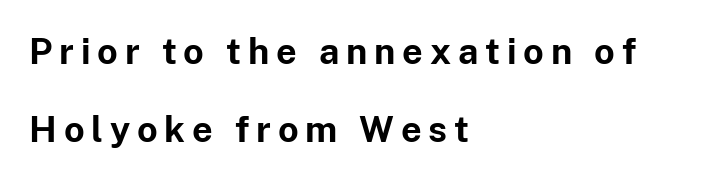
The image shows 36 px bold sans-serif type, upright; set left-aligned, loose line spacing (2.16x), not underlined; low stroke contrast and a medium x-height.
